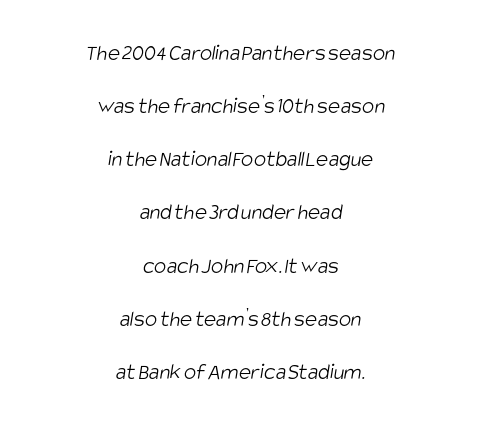
{"bold": "no", "underline": "no", "align": "center", "line_spacing": "loose", "line_spacing_ratio": 2.31, "letter_spacing": "normal", "letter_spacing_em": 0.0, "glyph_px": 23}
